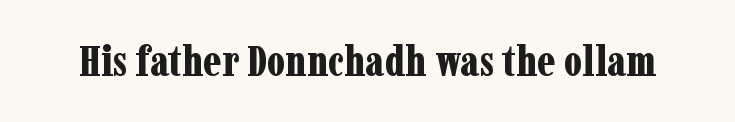
The passage shown is emphatically bold. Varying glyph widths throughout — classic text-font behaviour. The rendering shows small feet on the letterforms — a serif design. Letters rest on an invisible, unmarked baseline. The rendering keeps characters at their native spacing.
